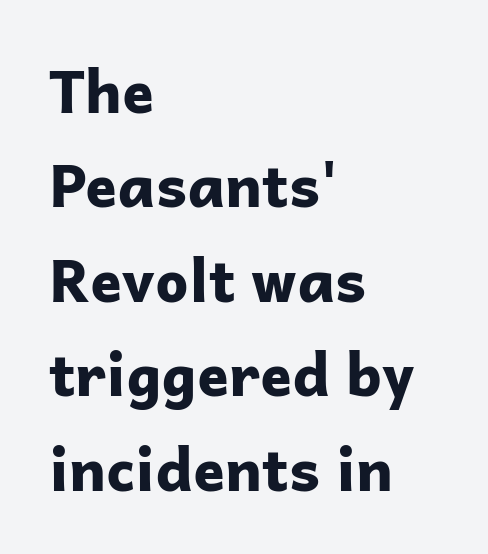
{"serif": "no", "italic": "no", "bold": "yes", "weight": "bold", "width": "normal", "stroke_contrast": "low", "x_height": "medium", "monospaced": "no", "underline": "no", "align": "left", "line_spacing": "normal", "line_spacing_ratio": 1.6, "letter_spacing": "normal", "letter_spacing_em": 0.0, "glyph_px": 59}
